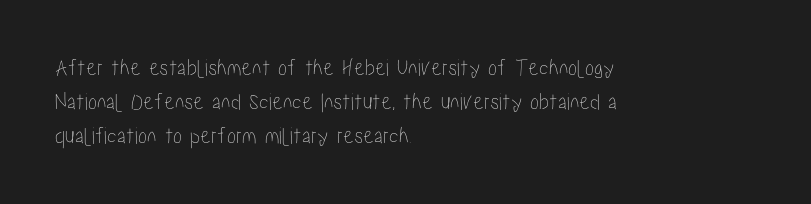
Each word holds together tightly as a unit, with standard inter-letter gaps. Horizontally, the lines are justified to the leading edge only. Check the space under the baseline: it is left empty. Leading matches the norm, producing a regular column.
